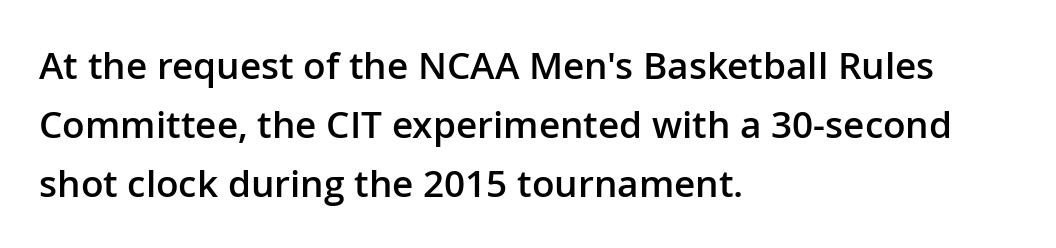
Q: Is the text bold? A: Semi-bold.
Q: Is the text italic (slanted)? A: No, it is upright.
Q: Is the typeface a serif or a sans-serif typeface? A: Sans-serif.
Q: Is the text underlined? A: No.
Q: How is the paragraph aligned? A: Left-aligned.
Q: Is the spacing between letters normal or unusually wide? A: Normal.
Q: Is the spacing between lines tight, normal or loose? A: Normal.
Q: Width (condensed, normal, or wide)? A: Normal.
Q: Stroke contrast? A: Low.
Q: x-height? A: Medium.
Q: Monospaced? A: No.
